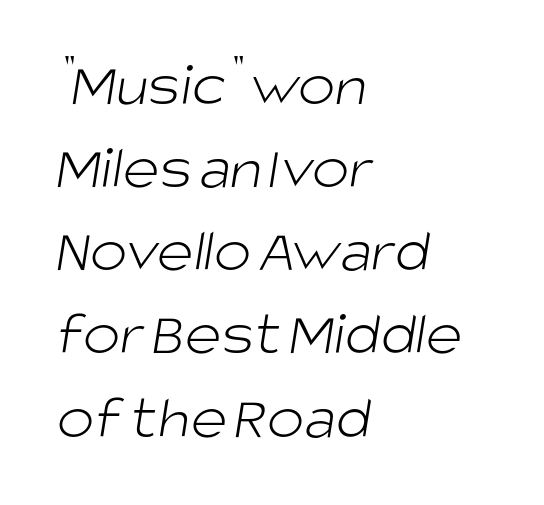
Q: Is the text bold? A: No.
Q: Is the typeface a serif or a sans-serif typeface? A: Sans-serif.
Q: Is the text underlined? A: No.
Q: How is the paragraph aligned? A: Left-aligned.
Q: Is the spacing between letters normal or unusually wide? A: Normal.
Q: Is the spacing between lines tight, normal or loose? A: Normal.
Q: Width (condensed, normal, or wide)? A: Normal.
Q: Stroke contrast? A: Low.
Q: x-height? A: Large.
Q: Monospaced? A: No.
